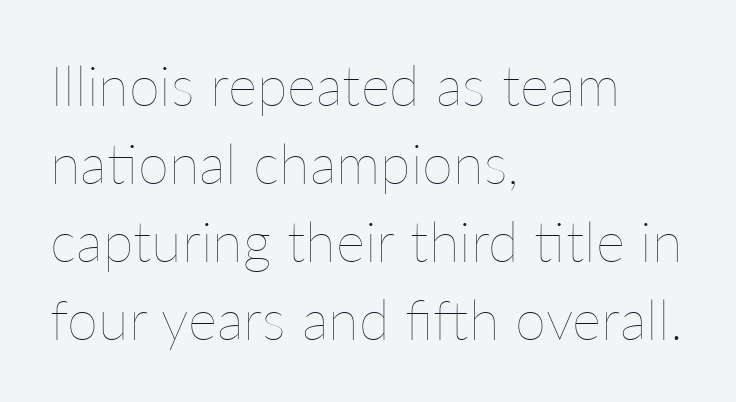
The image shows 56 px thin type, upright; set left-aligned, normal line spacing (1.39x), normal letter spacing, not underlined; low stroke contrast and a medium x-height.
